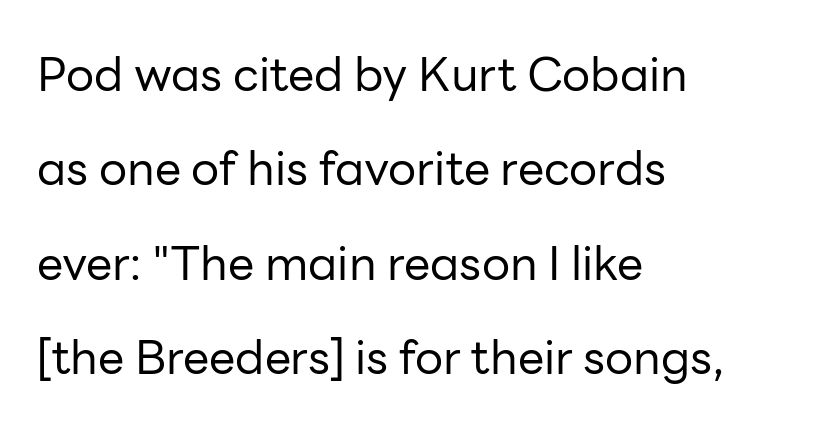
Each line starts at the same left margin while the right side varies. Observe the ordinary spacing: letters are neighbours, not strangers. Unmarked baselines from the first word to the last. The lettering holds an erect, upright posture throughout.
